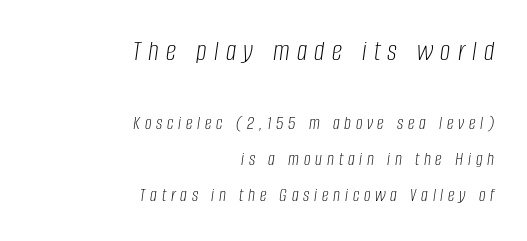
The image shows 29 px light, condensed type, italic (leaning right); set right-aligned, loose line spacing (1.9x), unusually wide letter spacing (+0.25 em), not underlined; the first (top) block is 1.53x larger; low stroke contrast and a large x-height.
